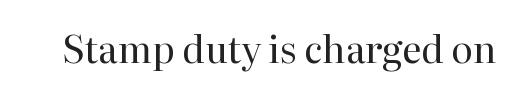
{"serif": "yes", "italic": "no", "bold": "no", "weight": "regular", "width": "normal", "stroke_contrast": "high", "x_height": "medium", "monospaced": "no", "underline": "no", "letter_spacing": "normal", "letter_spacing_em": 0.0, "glyph_px": 37}
